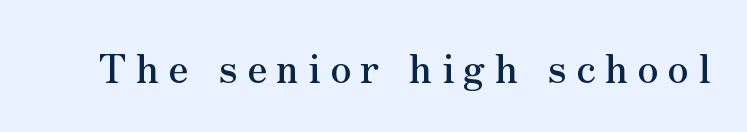
{"serif": "yes", "italic": "no", "width": "normal", "stroke_contrast": "medium", "x_height": "small", "monospaced": "no", "underline": "no", "letter_spacing": "wide", "letter_spacing_em": 0.24, "glyph_px": 39}
